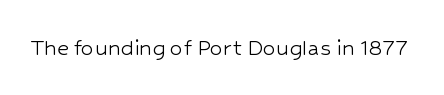
The image shows 26 px text type, upright; set normal letter spacing, not underlined.
